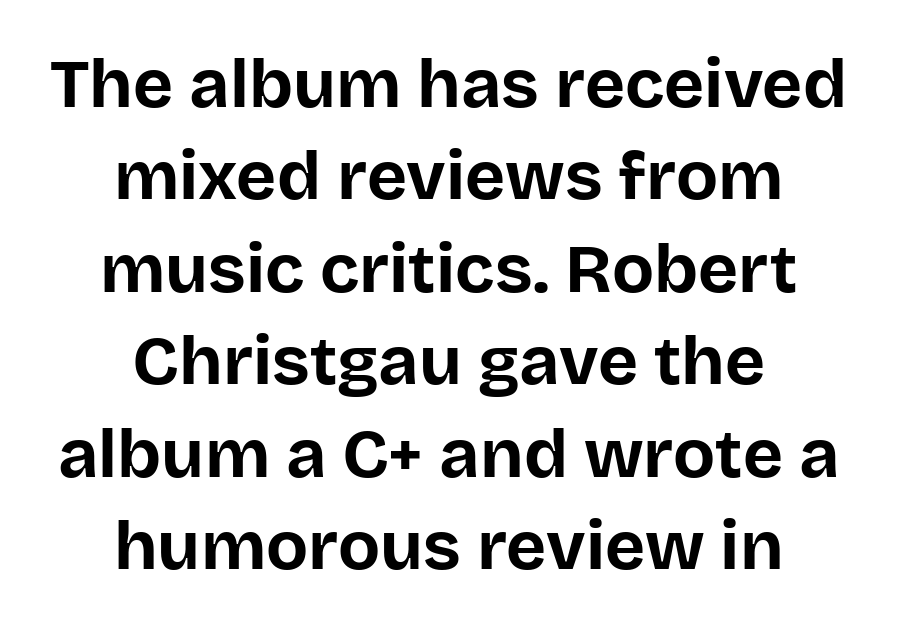
Q: Is the text bold? A: Yes.
Q: Is the text italic (slanted)? A: No, it is upright.
Q: Is the typeface a serif or a sans-serif typeface? A: Sans-serif.
Q: Is the text underlined? A: No.
Q: How is the paragraph aligned? A: Centered.
Q: Is the spacing between letters normal or unusually wide? A: Normal.
Q: Is the spacing between lines tight, normal or loose? A: Normal.
Q: Width (condensed, normal, or wide)? A: Normal.
Q: Stroke contrast? A: Low.
Q: x-height? A: Large.
Q: Monospaced? A: No.
